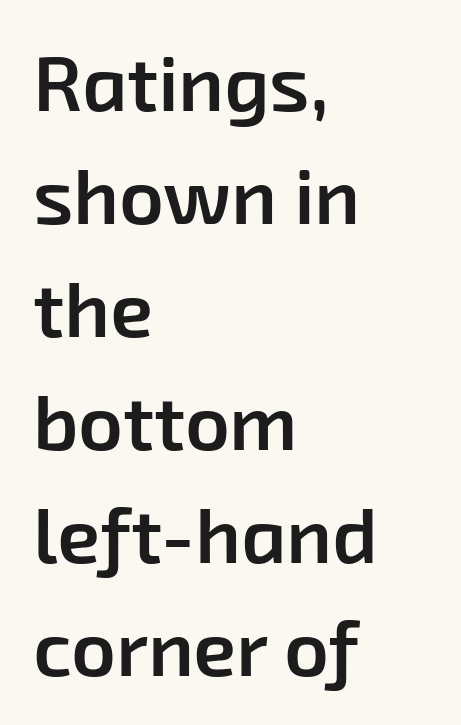
The image shows 78 px semibold sans-serif type; set left-aligned, normal line spacing (1.45x), normal letter spacing, not underlined; low stroke contrast and a medium x-height.
